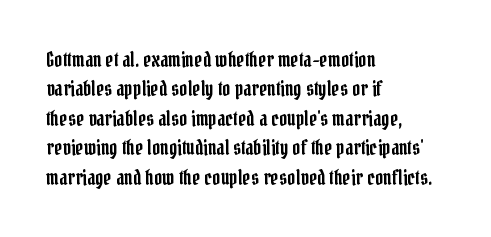
{"italic": "no", "underline": "no", "align": "left", "line_spacing": "normal", "line_spacing_ratio": 1.47, "letter_spacing": "normal", "letter_spacing_em": 0.0, "glyph_px": 20}
